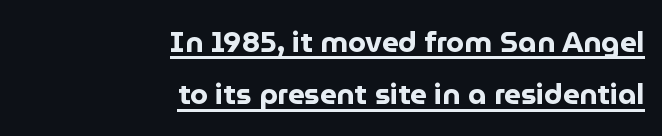
Horizontal alignment here is rightward, an uncommon choice for prose. Honestly, the letter spacing is just normal — you wouldn't notice it. A typographer would call this underscored text. This sample uses an upright cut, with every glyph sitting square on the baseline. Think of a printed novel: that variable character pitch is what you see here.
